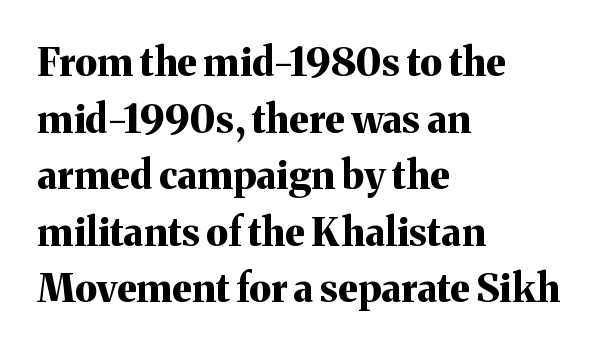
The image shows 39 px bold serif type, upright; set left-aligned, normal line spacing (1.45x), normal letter spacing, not underlined; medium stroke contrast and a medium x-height.
